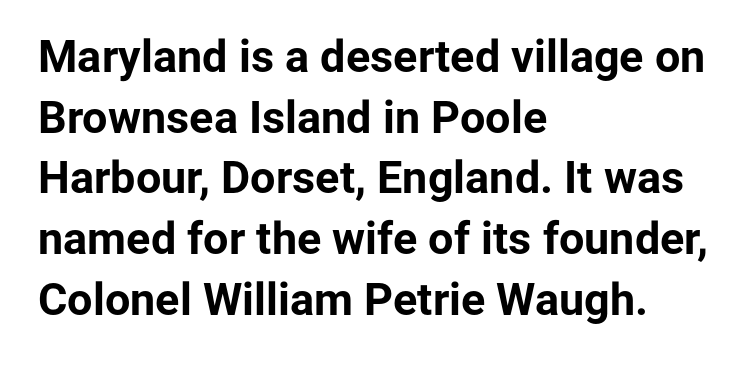
Q: Is the text bold? A: Yes.
Q: Is the text italic (slanted)? A: No, it is upright.
Q: Is the typeface a serif or a sans-serif typeface? A: Sans-serif.
Q: Is the text underlined? A: No.
Q: How is the paragraph aligned? A: Left-aligned.
Q: Is the spacing between letters normal or unusually wide? A: Normal.
Q: Is the spacing between lines tight, normal or loose? A: Normal.
Q: Width (condensed, normal, or wide)? A: Normal.
Q: Stroke contrast? A: Low.
Q: x-height? A: Medium.
Q: Monospaced? A: No.
